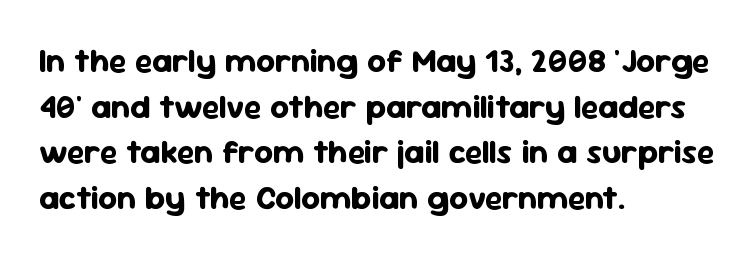
The image shows 33 px bold sans-serif type, upright; set left-aligned, normal line spacing (1.38x), normal letter spacing, not underlined; low stroke contrast and a medium x-height.
